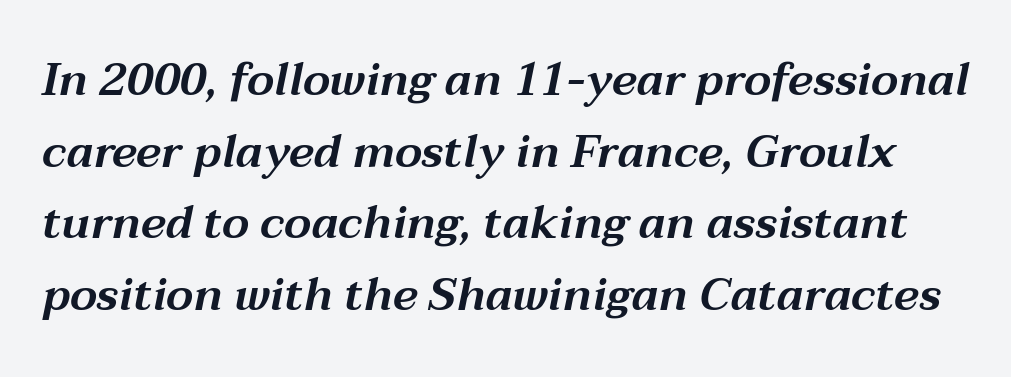
The image shows 45 px wide type, italic (leaning right); set normal line spacing (1.59x), normal letter spacing, not underlined; medium stroke contrast and a medium x-height.
